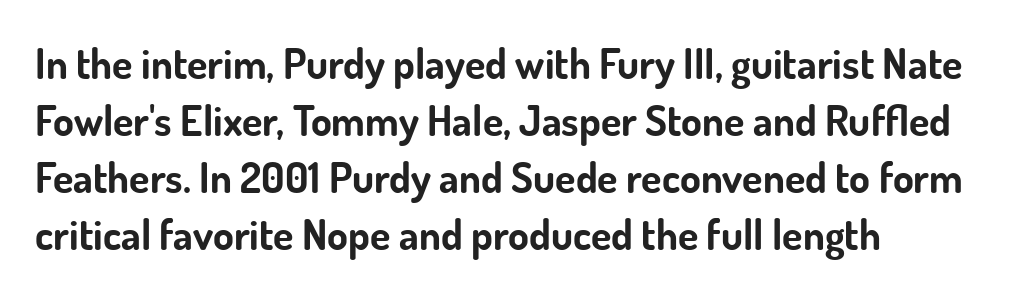
Students, note that the glyphs here touch the page at normal intervals. Is this a sans? Yes — the strokes have no serifs. Posture: upright roman. In CSS terms this would be text-align: left. Summary of weight: heavy, a full bold. The words here are not underlined.
